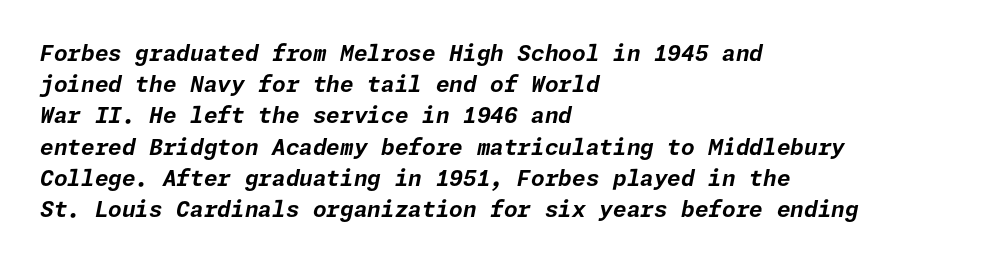
The glyphs have the mass of a bold cut. The specimen omits any rule beneath the text block's lines. Every row of glyphs begins at an identical x-position on the left. Students, observe: this is what conventionally led text looks like. Italic? Definitely — the glyphs are oblique.
